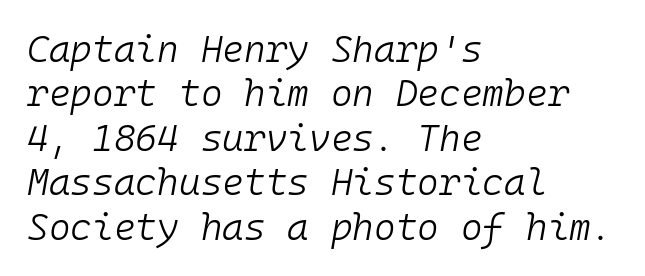
The image shows 37 px light type, italic (leaning right), monospaced; set left-aligned, line spacing 1.2x, normal letter spacing, not underlined; low stroke contrast and a medium x-height.
